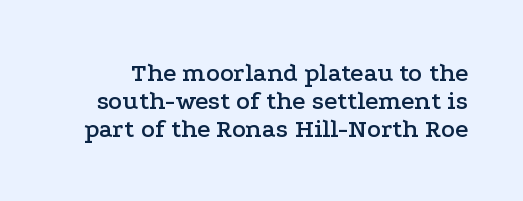
{"italic": "no", "underline": "no", "line_spacing": "tight", "line_spacing_ratio": 1.07, "letter_spacing": "normal", "letter_spacing_em": 0.0, "glyph_px": 26}
